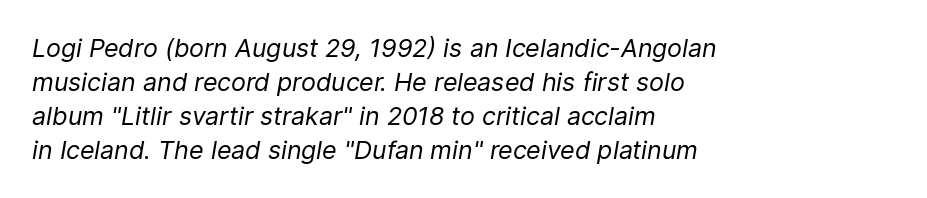
Stem width sits at or under what a default text font uses. Unmarked baselines from the first word to the last. Standard letterfit; no display-style spreading of the glyphs. A normal amount of white space separates one row of letters from the next.
